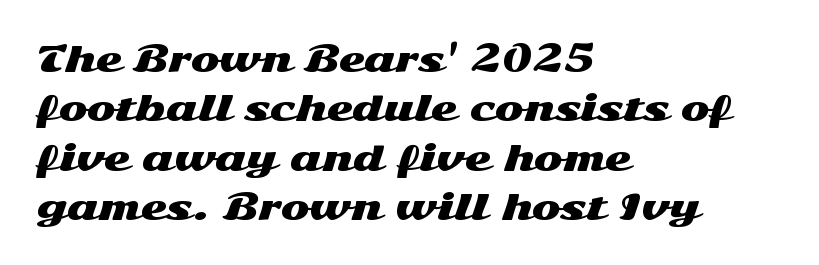
{"serif": "no", "width": "wide", "stroke_contrast": "medium", "x_height": "medium", "monospaced": "no", "underline": "no", "align": "left", "line_spacing": "normal", "line_spacing_ratio": 1.45, "letter_spacing": "normal", "letter_spacing_em": 0.0, "glyph_px": 34}
